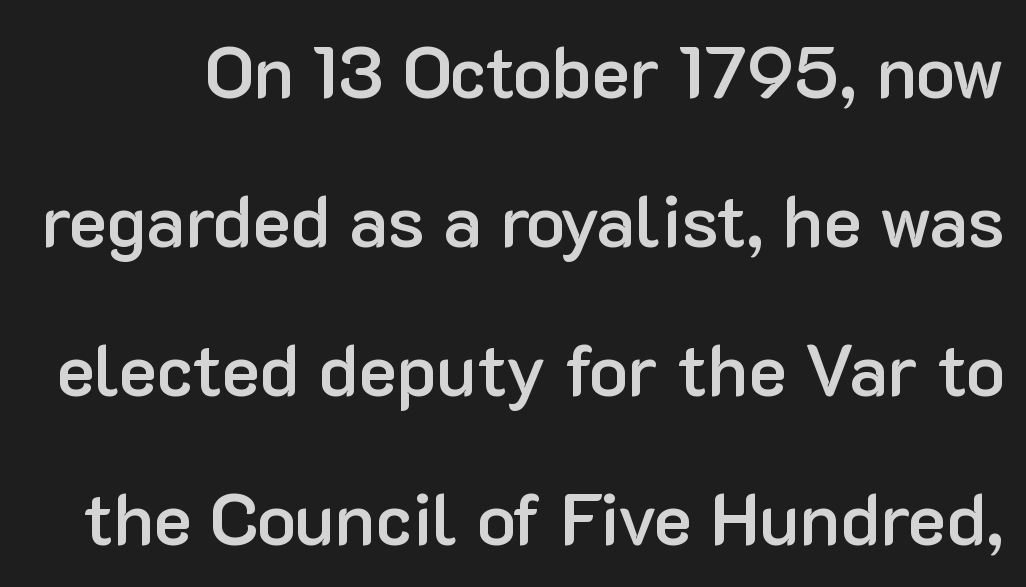
The image shows 72 px semibold sans-serif type, upright; set loose line spacing (2.07x), normal letter spacing, not underlined; low stroke contrast and a medium x-height.
